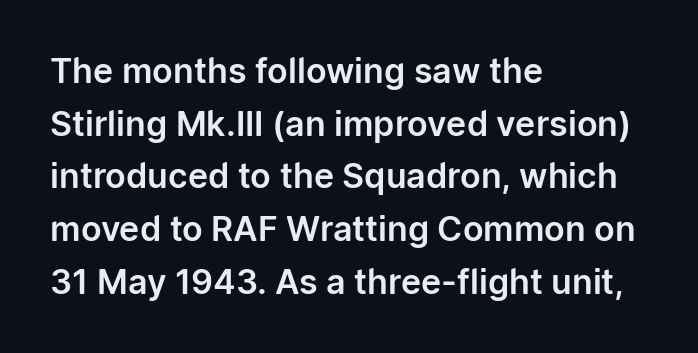
The image shows 34 px sans-serif type, upright; set left-aligned, normal line spacing (1.55x), normal letter spacing, not underlined; low stroke contrast and a medium x-height.
